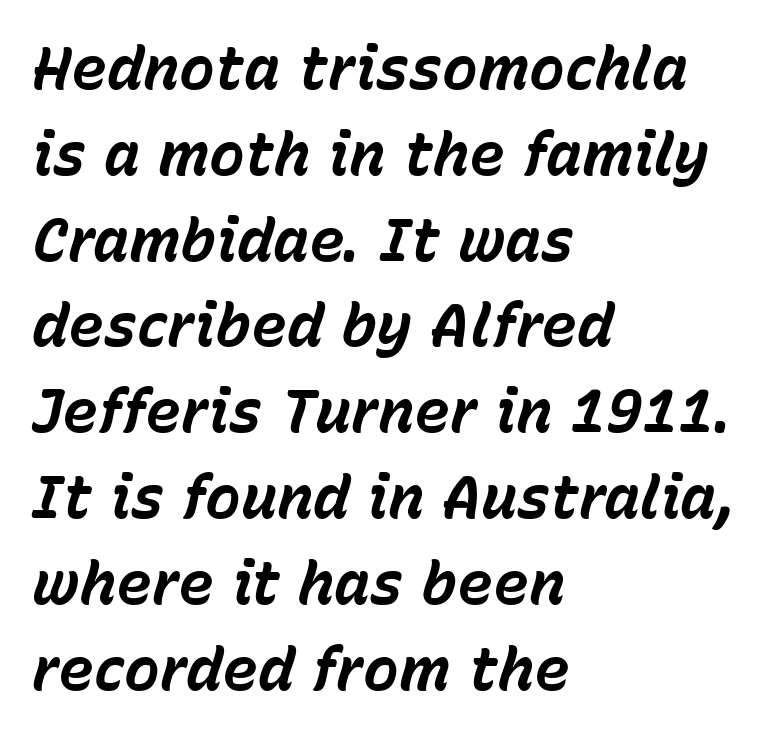
The image shows 60 px bold type, italic (leaning right); set left-aligned, normal line spacing (1.43x), normal letter spacing, not underlined; low stroke contrast and a medium x-height.
